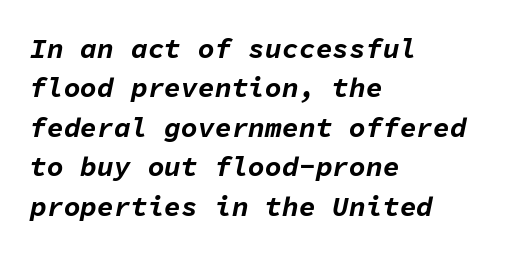
The image shows 28 px bold type, italic (leaning right), monospaced; set left-aligned, normal line spacing (1.41x), normal letter spacing, not underlined; low stroke contrast and a medium x-height.
